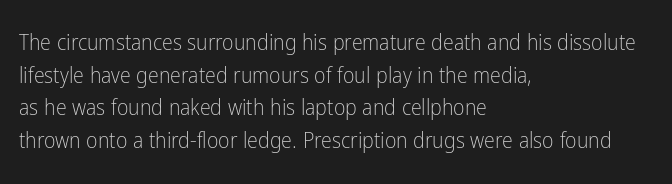
The image shows 22 px text type, upright; set left-aligned, normal line spacing (1.48x), normal letter spacing, not underlined.
